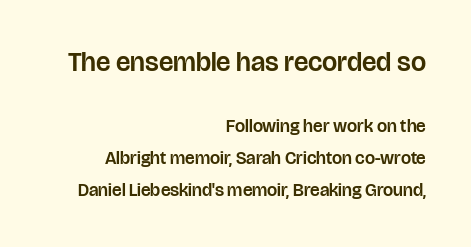
Q: Is the text italic (slanted)? A: No, it is upright.
Q: Is the text underlined? A: No.
Q: How is the paragraph aligned? A: Right-aligned.
Q: Is the spacing between letters normal or unusually wide? A: Normal.
Q: Which block of text is set in a larger size, the first (top) or the second (bottom)? A: The first (top) one.
